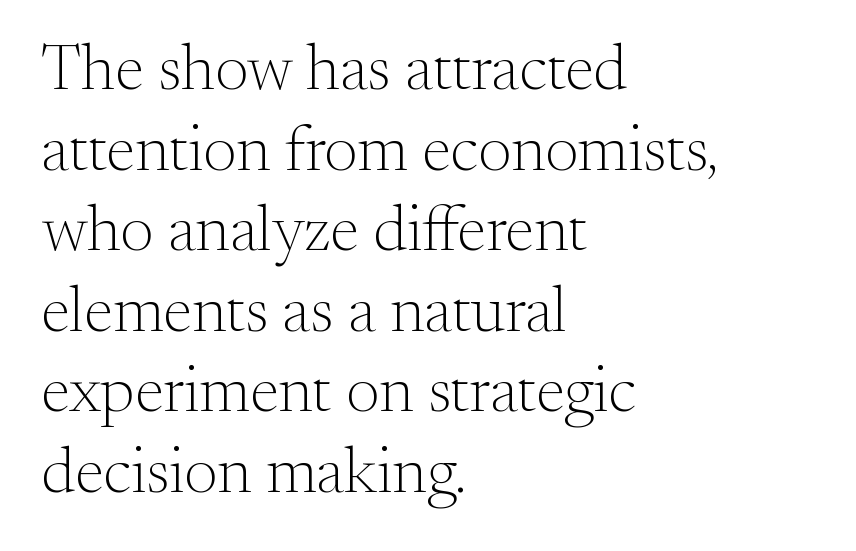
{"serif": "yes", "italic": "no", "bold": "no", "weight": "light", "width": "normal", "stroke_contrast": "medium", "x_height": "small", "monospaced": "no", "underline": "no", "align": "left", "line_spacing_ratio": 1.24, "letter_spacing": "normal", "letter_spacing_em": 0.0, "glyph_px": 65}
